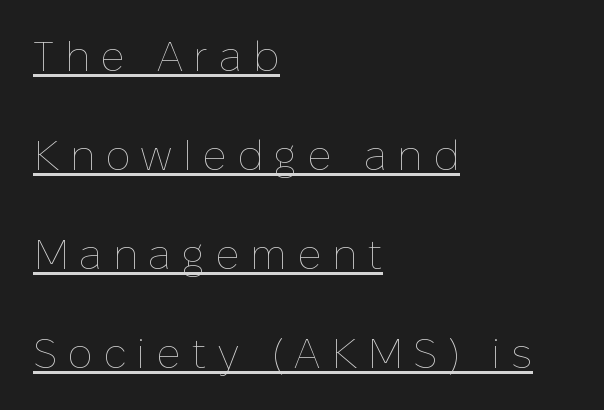
Q: Is the text bold? A: No.
Q: Is the text italic (slanted)? A: No, it is upright.
Q: Is the text underlined? A: Yes.
Q: How is the paragraph aligned? A: Left-aligned.
Q: Is the spacing between letters normal or unusually wide? A: Unusually wide.
Q: Is the spacing between lines tight, normal or loose? A: Loose.
Q: Width (condensed, normal, or wide)? A: Normal.
Q: Stroke contrast? A: Low.
Q: x-height? A: Medium.
Q: Monospaced? A: No.
